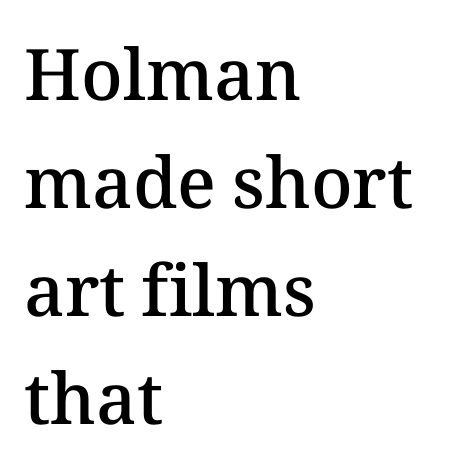
Q: Is the text bold? A: Semi-bold.
Q: Is the text italic (slanted)? A: No, it is upright.
Q: Is the text underlined? A: No.
Q: How is the paragraph aligned? A: Left-aligned.
Q: Is the spacing between letters normal or unusually wide? A: Normal.
Q: Is the spacing between lines tight, normal or loose? A: Normal.
Q: Width (condensed, normal, or wide)? A: Normal.
Q: Stroke contrast? A: Medium.
Q: x-height? A: Medium.
Q: Monospaced? A: No.
